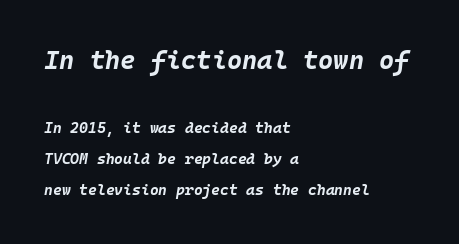
The image shows 26 px bold type, italic (leaning right); set left-aligned, loose line spacing (2.08x), normal letter spacing, not underlined; the first (top) block is 1.73x larger.
